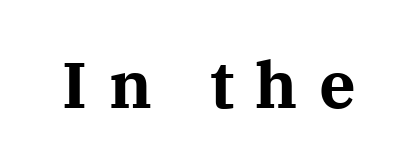
The letters stand straight up with perfectly vertical stems. Unmarked baselines from the first word to the last. Are there feet on the stems? There are — it's a serif. This sample uses expanded letter spacing, leaving extra air between glyphs. These lines are rendered in a variable-pitch font.
